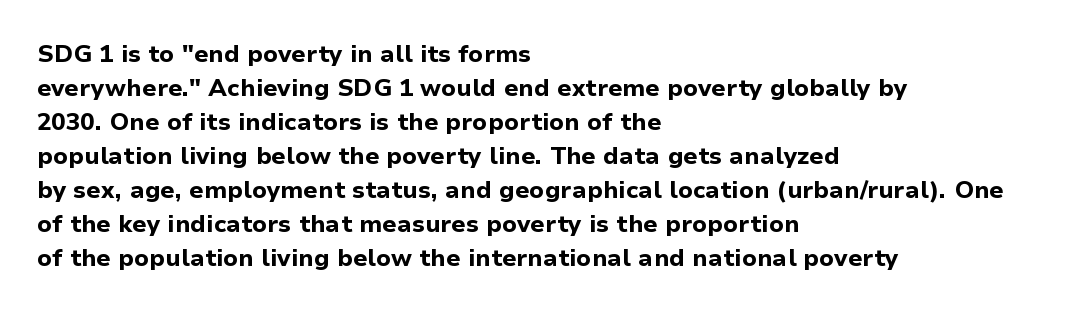
The passage shown stacks its lines at a standard gap. These lines keep a tight, regular rhythm from letter to letter. Descenders hang freely into open space. The sample has been set heavy, in full bold. Leftover space on each line is placed entirely after the last word. Nope, not italic — everything's standing straight.
